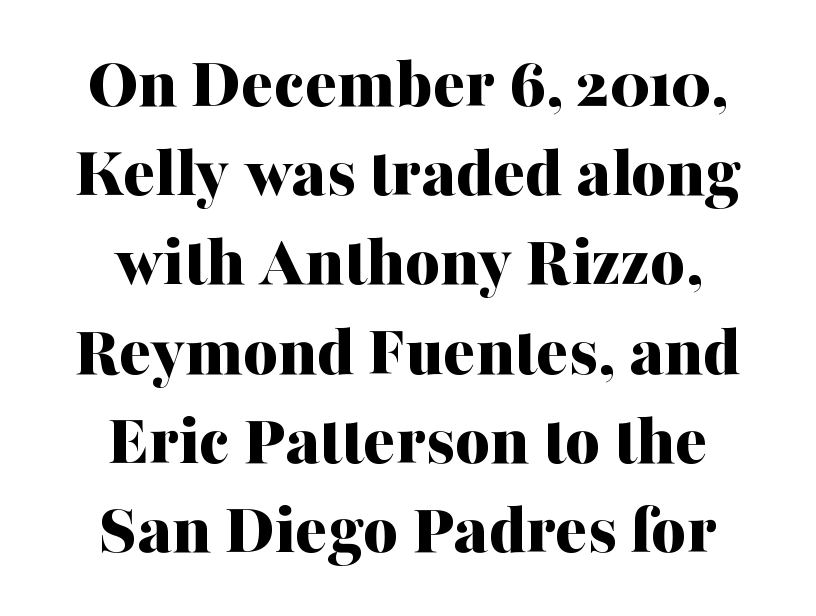
{"serif": "yes", "italic": "no", "bold": "yes", "weight": "bold", "width": "normal", "stroke_contrast": "medium", "x_height": "medium", "monospaced": "no", "underline": "no", "align": "center", "line_spacing_ratio": 1.19, "letter_spacing": "normal", "letter_spacing_em": 0.0, "glyph_px": 75}
